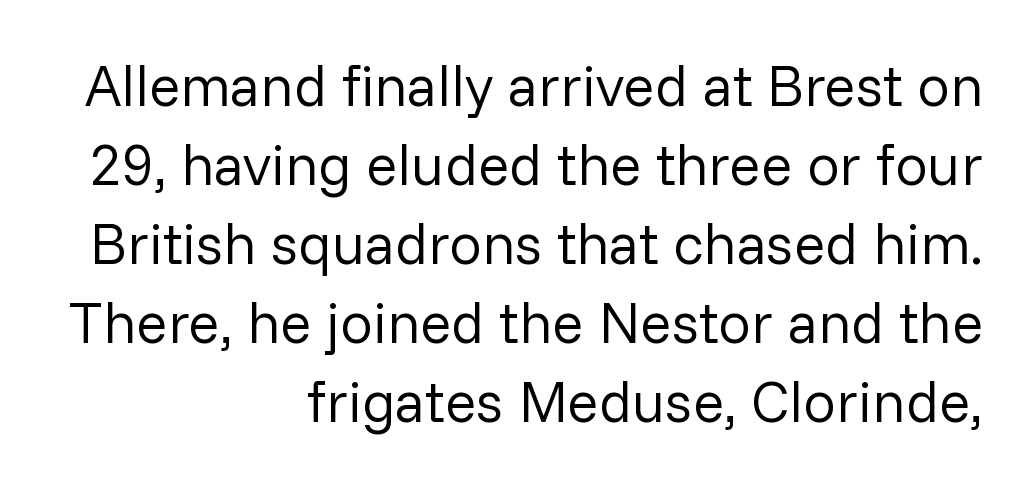
{"serif": "no", "italic": "no", "bold": "no", "weight": "regular", "width": "normal", "stroke_contrast": "low", "x_height": "medium", "monospaced": "no", "underline": "no", "align": "right", "line_spacing": "normal", "line_spacing_ratio": 1.36, "letter_spacing": "normal", "letter_spacing_em": 0.0, "glyph_px": 58}
